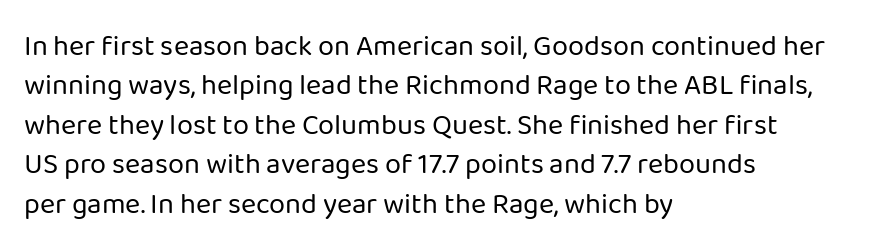
{"serif": "no", "italic": "no", "bold": "no", "weight": "regular", "width": "normal", "stroke_contrast": "low", "x_height": "medium", "monospaced": "no", "underline": "no", "align": "left", "line_spacing": "normal", "line_spacing_ratio": 1.36, "letter_spacing": "normal", "letter_spacing_em": 0.0, "glyph_px": 29}
